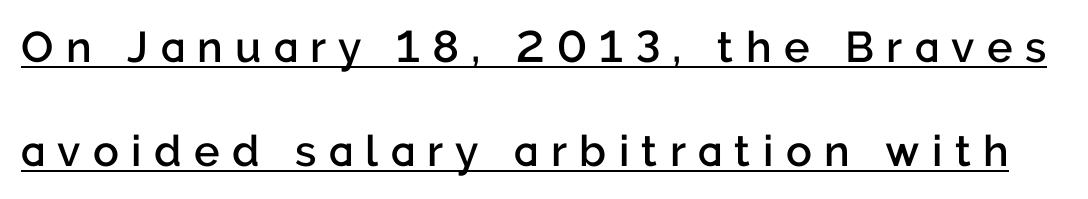
{"serif": "no", "italic": "no", "bold": "semi", "weight": "semibold", "width": "normal", "stroke_contrast": "low", "x_height": "medium", "monospaced": "no", "underline": "yes", "line_spacing": "loose", "line_spacing_ratio": 2.42, "letter_spacing": "wide", "letter_spacing_em": 0.29, "glyph_px": 43}
